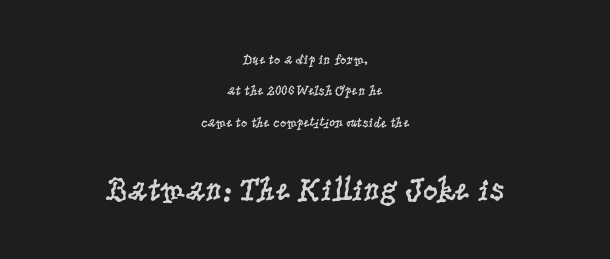
Q: Is the text bold? A: No.
Q: Is the typeface a serif or a sans-serif typeface? A: Serif.
Q: Is the text underlined? A: No.
Q: How is the paragraph aligned? A: Centered.
Q: Is the spacing between letters normal or unusually wide? A: Normal.
Q: Is the spacing between lines tight, normal or loose? A: Loose.
Q: Which block of text is set in a larger size, the first (top) or the second (bottom)? A: The second (bottom) one.
Q: Width (condensed, normal, or wide)? A: Condensed.
Q: Stroke contrast? A: Low.
Q: x-height? A: Large.
Q: Monospaced? A: No.
